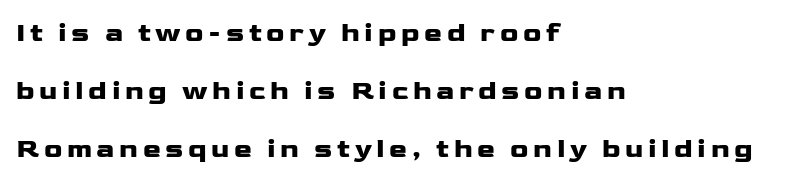
{"italic": "no", "bold": "yes", "underline": "no", "align": "left", "line_spacing": "loose", "line_spacing_ratio": 2.15, "glyph_px": 27}
